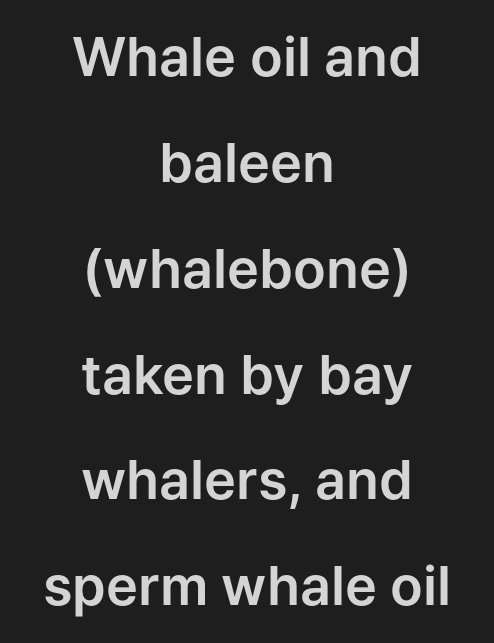
{"serif": "no", "italic": "no", "width": "normal", "stroke_contrast": "low", "x_height": "medium", "monospaced": "no", "underline": "no", "align": "center", "line_spacing": "loose", "line_spacing_ratio": 1.96, "letter_spacing": "normal", "letter_spacing_em": 0.0, "glyph_px": 54}
